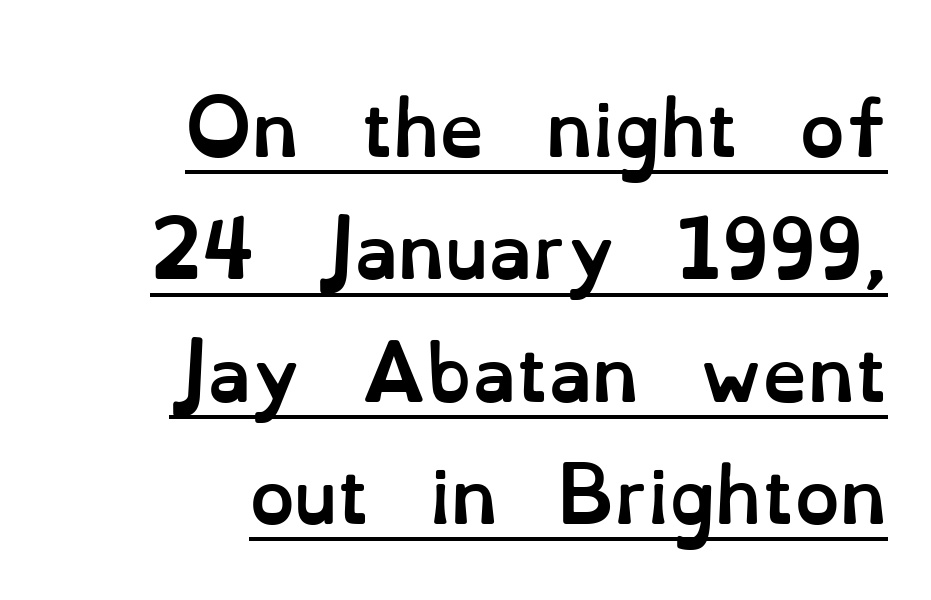
Q: Is the text bold? A: Yes.
Q: Is the text italic (slanted)? A: No, it is upright.
Q: Is the text underlined? A: Yes.
Q: How is the paragraph aligned? A: Right-aligned.
Q: Is the spacing between letters normal or unusually wide? A: Normal.
Q: Is the spacing between lines tight, normal or loose? A: Normal.
Q: Width (condensed, normal, or wide)? A: Normal.
Q: Stroke contrast? A: Low.
Q: x-height? A: Small.
Q: Monospaced? A: No.
